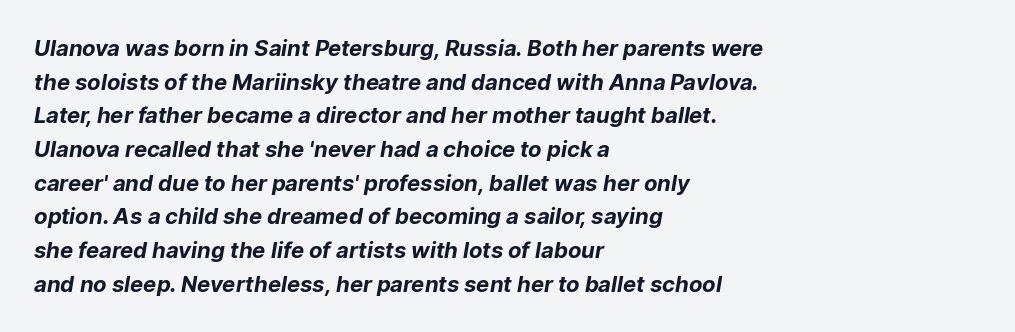
{"bold": "yes", "underline": "no", "align": "left", "line_spacing": "normal", "line_spacing_ratio": 1.53, "letter_spacing": "normal", "letter_spacing_em": 0.0, "glyph_px": 22}
